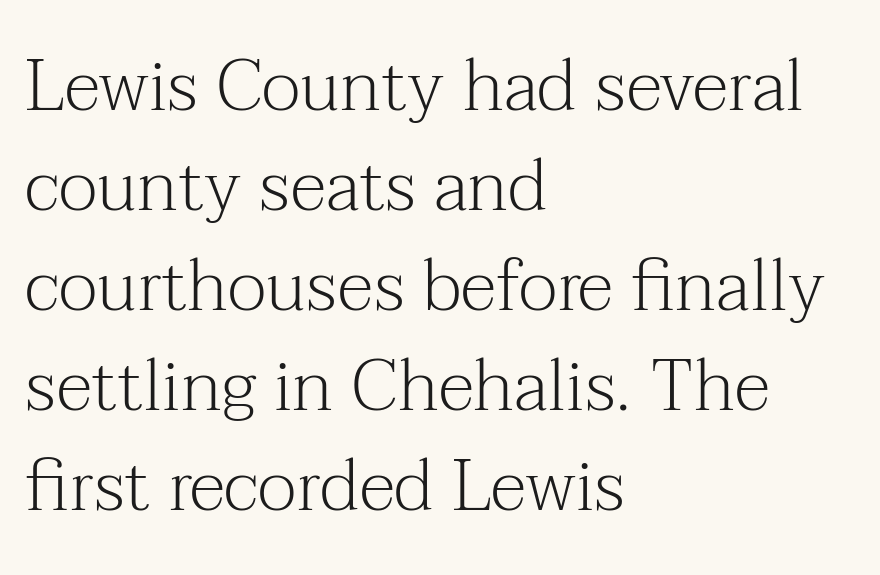
The image shows 72 px light serif type, upright; set left-aligned, normal line spacing (1.39x), normal letter spacing, not underlined; medium stroke contrast and a medium x-height.
